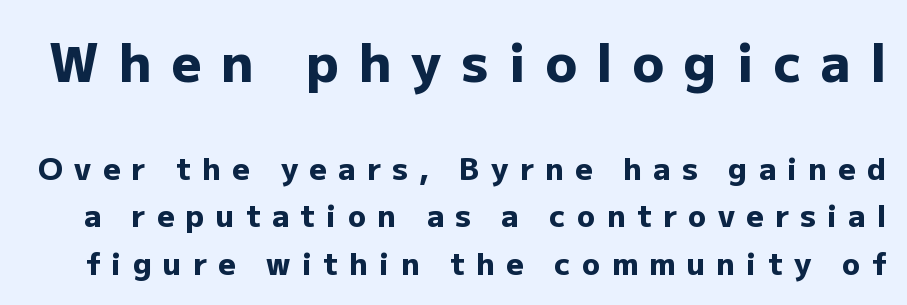
The image shows 52 px heavy sans-serif type, upright; set normal line spacing (1.58x), unusually wide letter spacing (+0.38 em), not underlined; the first (top) block is 1.73x larger; low stroke contrast and a medium x-height.
